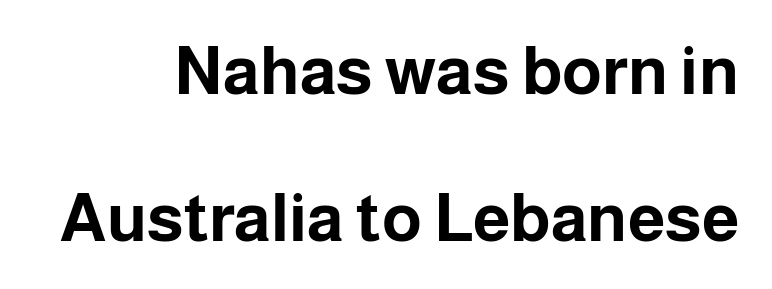
{"serif": "no", "italic": "no", "bold": "yes", "weight": "bold", "width": "normal", "stroke_contrast": "low", "x_height": "medium", "monospaced": "no", "underline": "no", "align": "right", "line_spacing": "loose", "line_spacing_ratio": 2.19, "letter_spacing": "normal", "letter_spacing_em": 0.0, "glyph_px": 67}
